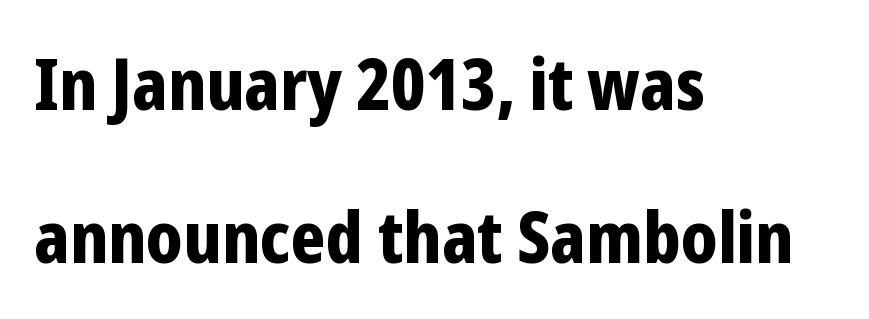
Nobody drew a line under any word here. Left-aligned paragraph, ragged on the right. Note the varied advance widths — an 'i' is clearly narrower than an 'm'. If you measured baseline to baseline, you'd find a long distance. As a designer I'd log this as weight 700, bold. These lines keep a tight, regular rhythm from letter to letter.
